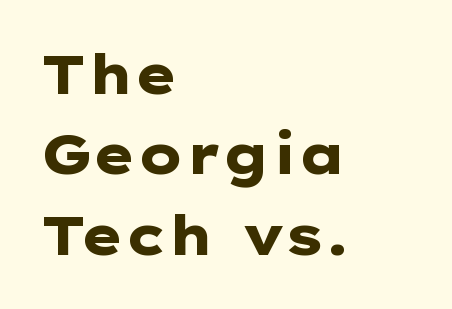
{"serif": "no", "italic": "no", "bold": "yes", "weight": "heavy", "width": "wide", "stroke_contrast": "low", "x_height": "medium", "monospaced": "no", "underline": "no", "align": "left", "line_spacing": "normal", "line_spacing_ratio": 1.49, "letter_spacing": "normal", "letter_spacing_em": 0.0, "glyph_px": 54}
